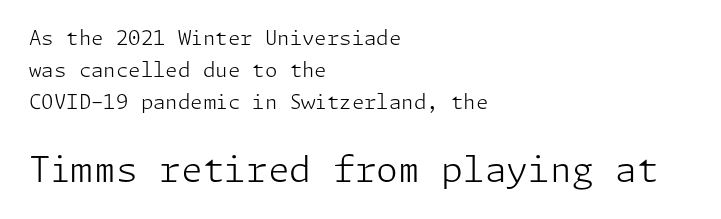
Ink coverage per letter is moderate at most. These lines were composed using upright roman letters. Standard letterfit; no display-style spreading of the glyphs. A normal amount of white space separates one row of letters from the next.
